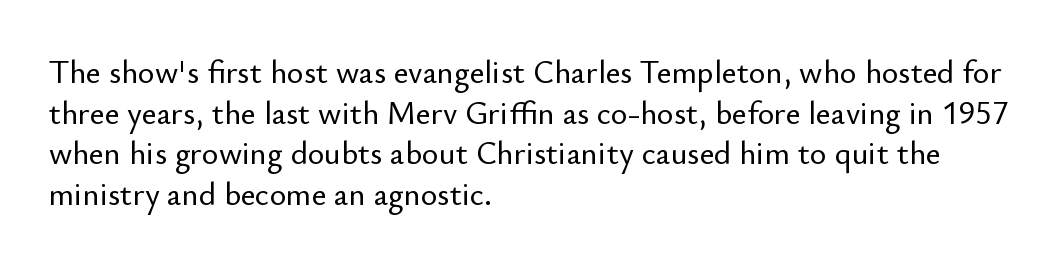
Does the copy run flush right? No — it runs flush left. The glyphs are unaccompanied by any horizontal stroke below them. The rendering keeps characters at their native spacing. Here the designer chose a conventional face with non-uniform glyph widths.
